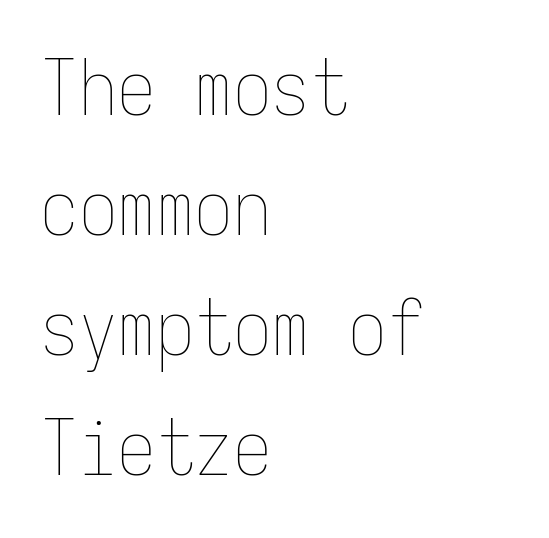
Every row of glyphs begins at an identical x-position on the left. Each stroke keeps to a modest, everyday thickness or less. This sample keeps an unexceptional amount of space between lines. Honestly, the letter spacing is just normal — you wouldn't notice it.
